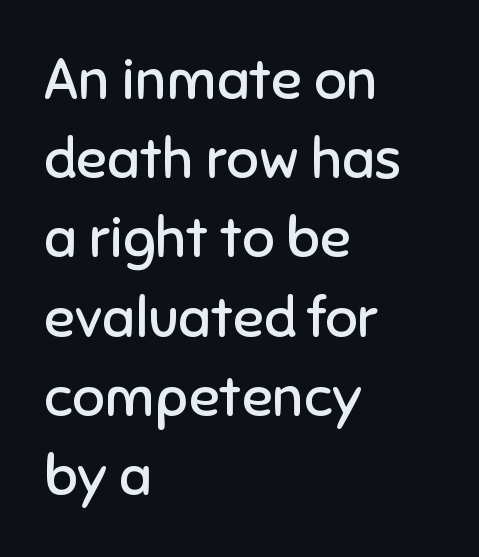
{"serif": "no", "italic": "no", "bold": "no", "weight": "regular", "width": "normal", "stroke_contrast": "low", "x_height": "medium", "monospaced": "no", "underline": "no", "align": "left", "line_spacing": "normal", "line_spacing_ratio": 1.39, "letter_spacing": "normal", "letter_spacing_em": 0.0, "glyph_px": 57}
